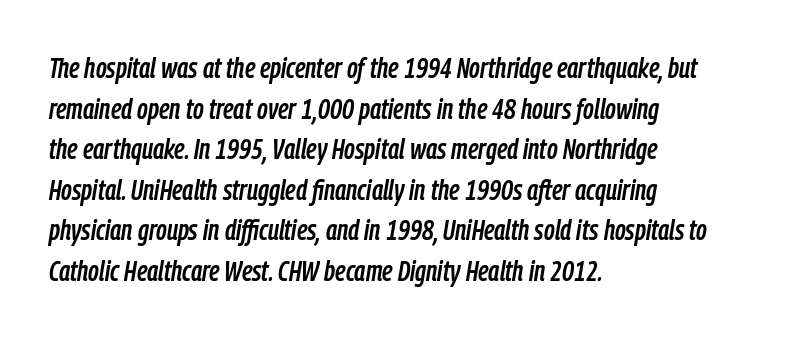
Q: Is the text italic (slanted)? A: Yes, it leans right by about 9 degrees.
Q: Is the text underlined? A: No.
Q: How is the paragraph aligned? A: Left-aligned.
Q: Is the spacing between letters normal or unusually wide? A: Normal.
Q: Is the spacing between lines tight, normal or loose? A: Normal.
Q: Width (condensed, normal, or wide)? A: Condensed.
Q: Stroke contrast? A: Low.
Q: x-height? A: Medium.
Q: Monospaced? A: No.
